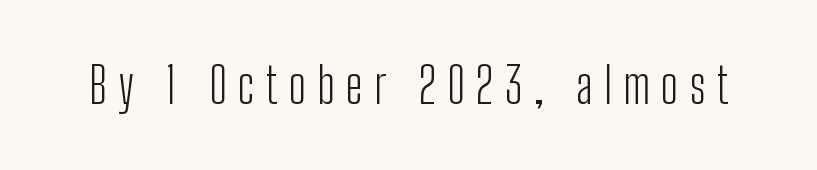
The image shows 49 px light, condensed sans-serif type, upright; set unusually wide letter spacing (+0.23 em), not underlined; low stroke contrast and a medium x-height.
